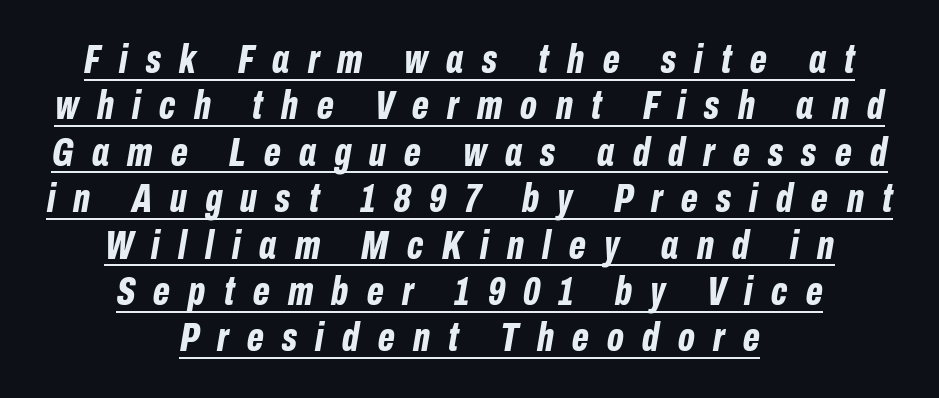
Q: Is the text bold? A: Yes.
Q: Is the text italic (slanted)? A: Yes, it leans right by about 10 degrees.
Q: Is the text underlined? A: Yes.
Q: How is the paragraph aligned? A: Centered.
Q: Is the spacing between letters normal or unusually wide? A: Unusually wide.
Q: Width (condensed, normal, or wide)? A: Condensed.
Q: Stroke contrast? A: Low.
Q: x-height? A: Medium.
Q: Monospaced? A: No.
